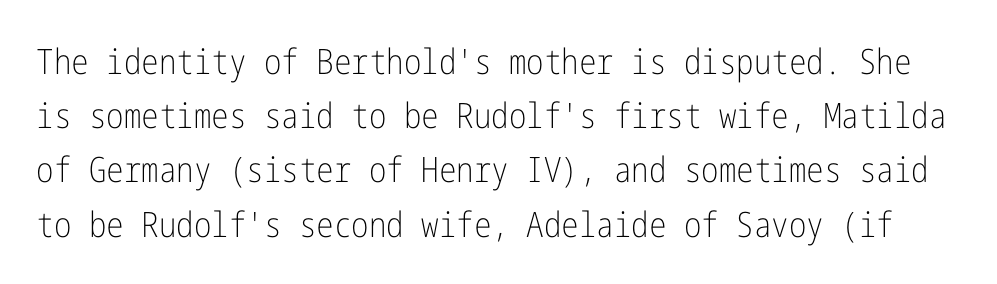
{"serif": "no", "italic": "no", "bold": "no", "weight": "light", "width": "condensed", "stroke_contrast": "low", "x_height": "medium", "underline": "no", "line_spacing": "normal", "line_spacing_ratio": 1.55, "letter_spacing": "normal", "letter_spacing_em": 0.0, "glyph_px": 35}
